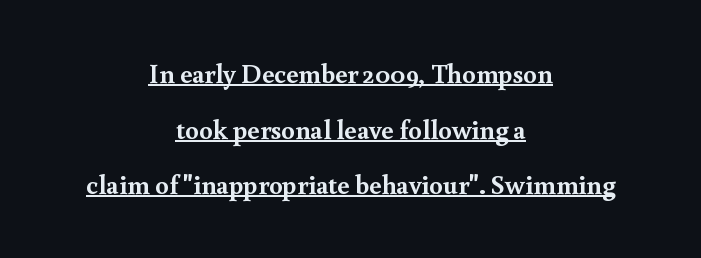
In terms of leading, this rendering errs on the spacious side. The glyphs have the mass of a bold cut. The rag falls on both sides of this text block equally. A roman cut, with each character standing at attention. The face used here is rendered with its standard letterfit. Quick note: underline on.
